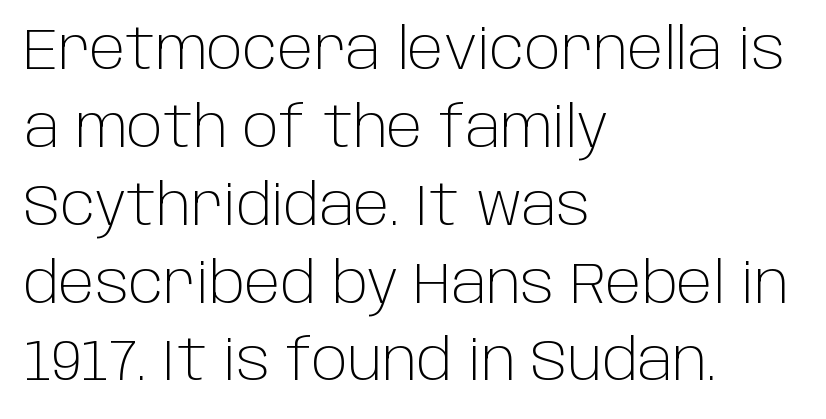
{"serif": "no", "italic": "no", "bold": "no", "weight": "light", "width": "normal", "stroke_contrast": "low", "x_height": "large", "monospaced": "no", "underline": "no", "align": "left", "line_spacing": "normal", "line_spacing_ratio": 1.39, "letter_spacing": "normal", "letter_spacing_em": 0.0, "glyph_px": 56}
